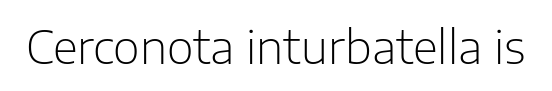
{"serif": "no", "italic": "no", "bold": "no", "weight": "light", "width": "normal", "stroke_contrast": "low", "x_height": "medium", "monospaced": "no", "underline": "no", "letter_spacing": "normal", "letter_spacing_em": 0.0, "glyph_px": 46}
